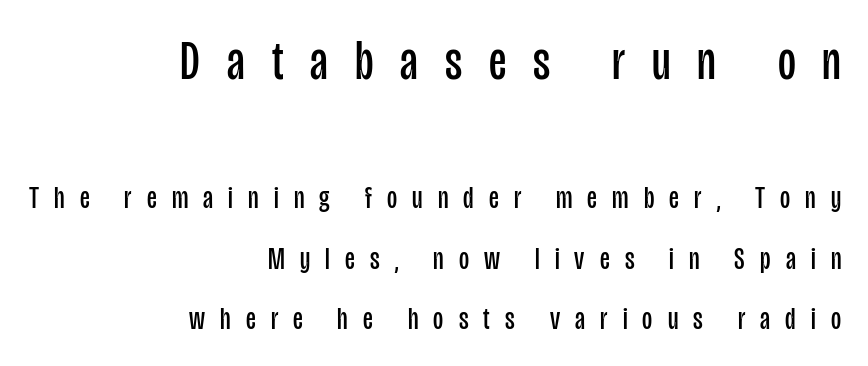
Q: Is the text bold? A: No.
Q: Is the text italic (slanted)? A: No, it is upright.
Q: Is the typeface a serif or a sans-serif typeface? A: Sans-serif.
Q: Is the text underlined? A: No.
Q: How is the paragraph aligned? A: Right-aligned.
Q: Is the spacing between letters normal or unusually wide? A: Unusually wide.
Q: Is the spacing between lines tight, normal or loose? A: Loose.
Q: Which block of text is set in a larger size, the first (top) or the second (bottom)? A: The first (top) one.
Q: Width (condensed, normal, or wide)? A: Condensed.
Q: Stroke contrast? A: Low.
Q: x-height? A: Large.
Q: Monospaced? A: No.
